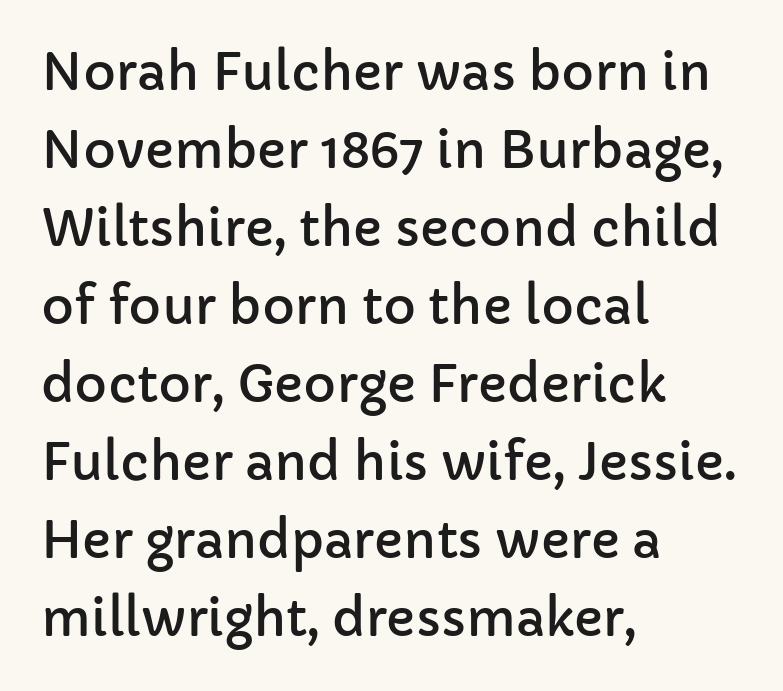
{"serif": "no", "italic": "no", "width": "normal", "stroke_contrast": "low", "x_height": "medium", "monospaced": "no", "underline": "no", "align": "left", "line_spacing": "normal", "line_spacing_ratio": 1.56, "letter_spacing": "normal", "letter_spacing_em": 0.0, "glyph_px": 50}
